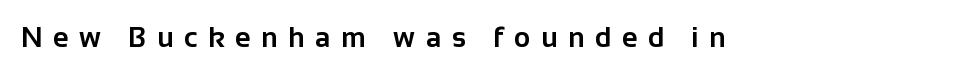
{"serif": "no", "italic": "no", "bold": "yes", "weight": "bold", "width": "normal", "stroke_contrast": "low", "x_height": "medium", "monospaced": "no", "underline": "no", "letter_spacing": "wide", "letter_spacing_em": 0.38, "glyph_px": 28}
